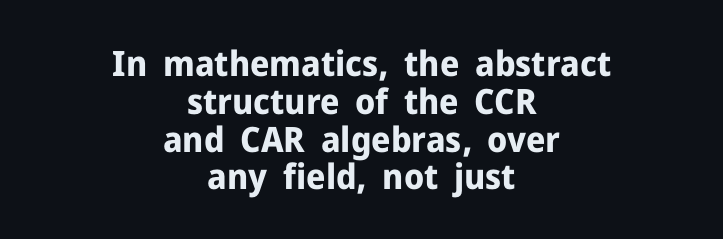
{"serif": "no", "italic": "no", "bold": "yes", "weight": "bold", "width": "normal", "stroke_contrast": "low", "x_height": "medium", "monospaced": "no", "underline": "no", "align": "center", "line_spacing": "tight", "line_spacing_ratio": 1.08, "letter_spacing": "normal", "letter_spacing_em": 0.0, "glyph_px": 35}
